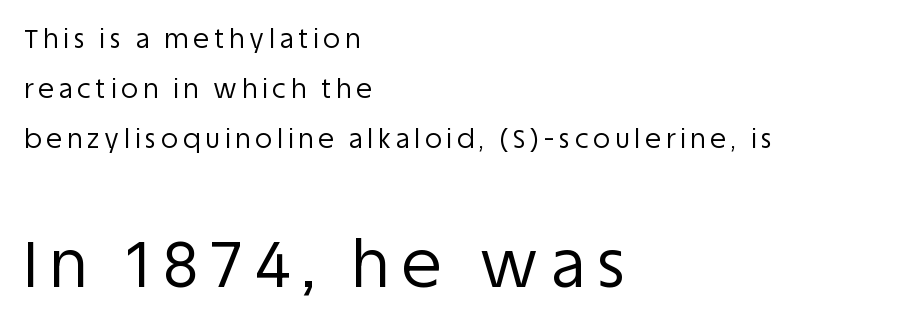
Q: Is the text bold? A: No.
Q: Is the text italic (slanted)? A: No, it is upright.
Q: Is the typeface a serif or a sans-serif typeface? A: Sans-serif.
Q: Is the text underlined? A: No.
Q: How is the paragraph aligned? A: Left-aligned.
Q: Is the spacing between lines tight, normal or loose? A: Loose.
Q: Which block of text is set in a larger size, the first (top) or the second (bottom)? A: The second (bottom) one.
Q: Width (condensed, normal, or wide)? A: Normal.
Q: Stroke contrast? A: Low.
Q: x-height? A: Large.
Q: Monospaced? A: No.
